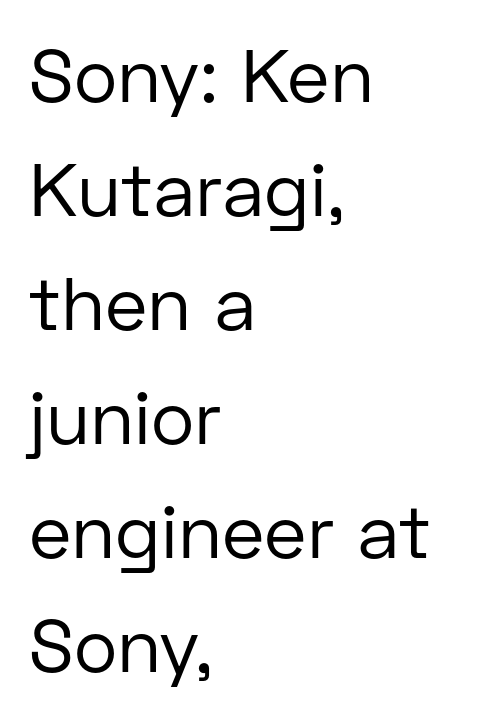
Posture: upright roman. These lines keep a tight, regular rhythm from letter to letter. Caption: face not bold, strokes unweighted. Glance below the letters and you will spot only blank space.
